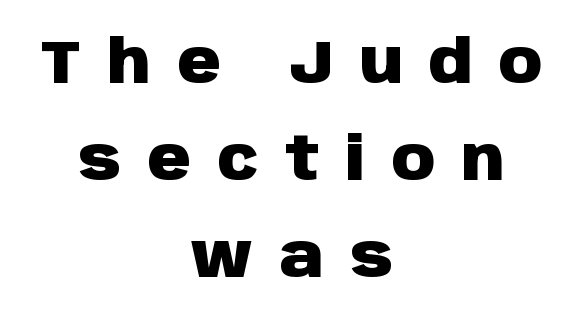
Q: Is the text bold? A: Yes.
Q: Is the text italic (slanted)? A: No, it is upright.
Q: Is the typeface a serif or a sans-serif typeface? A: Sans-serif.
Q: Is the text underlined? A: No.
Q: How is the paragraph aligned? A: Centered.
Q: Is the spacing between letters normal or unusually wide? A: Unusually wide.
Q: Is the spacing between lines tight, normal or loose? A: Normal.
Q: Width (condensed, normal, or wide)? A: Normal.
Q: Stroke contrast? A: Low.
Q: x-height? A: Large.
Q: Monospaced? A: No.
